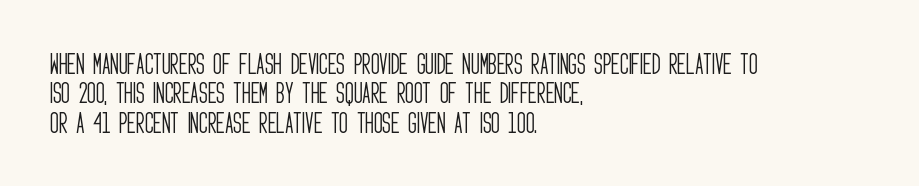
The image shows 24 px text type, upright; set left-aligned, line spacing 1.22x, normal letter spacing, not underlined.
